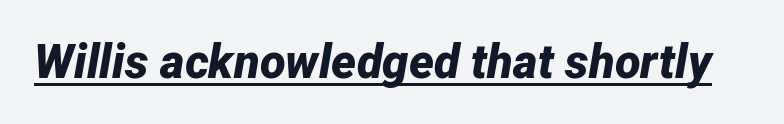
The image shows 47 px bold type, italic (leaning right); set normal letter spacing, underlined; low stroke contrast and a medium x-height.
